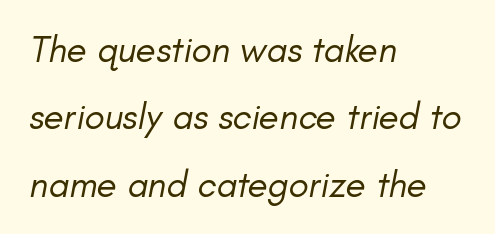
The image shows 37 px regular-weight type, italic (leaning right); set left-aligned, line spacing 1.82x, normal letter spacing, not underlined; low stroke contrast and a small x-height.
